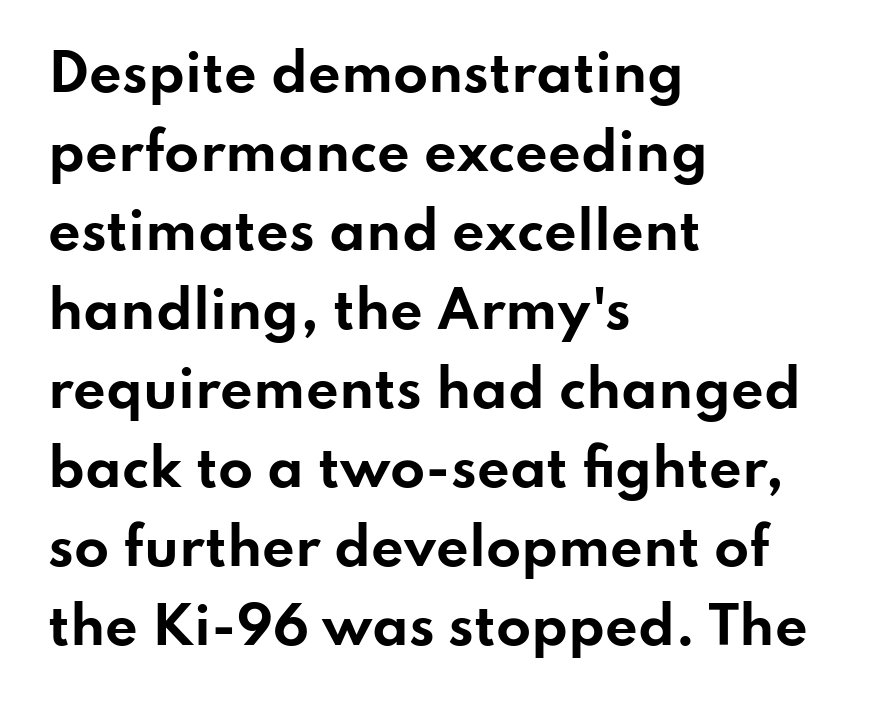
Unlike italic type, these characters show no tilt at all. Observe the absence of serifs on each vertical stroke in this sample. The passage is arranged the way most books set body copy — flush left. Each new line begins a customary step beneath the previous one. The face used here has the dense, thick strokes of a bold. Just letters on the line, the space beneath them empty.
